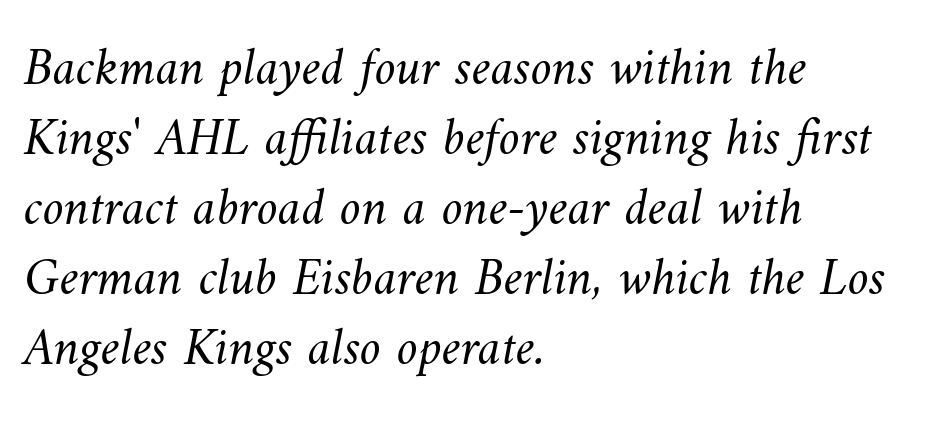
{"bold": "no", "weight": "light", "width": "normal", "stroke_contrast": "medium", "x_height": "small", "monospaced": "no", "underline": "no", "align": "left", "line_spacing": "normal", "line_spacing_ratio": 1.32, "letter_spacing": "normal", "letter_spacing_em": 0.0, "glyph_px": 53}
